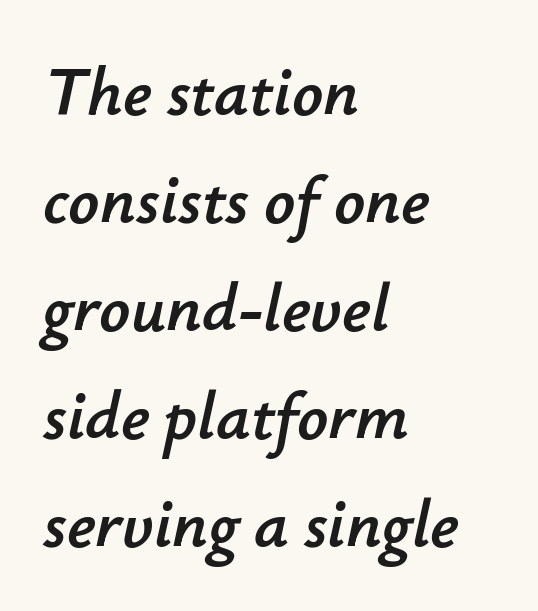
The image shows 68 px text type, italic (leaning right); set left-aligned, normal line spacing (1.59x), normal letter spacing, not underlined; low stroke contrast and a small x-height.
